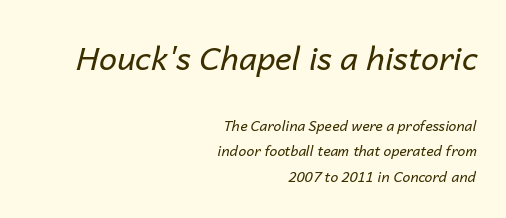
The image shows 32 px regular-weight type, italic (leaning right); set right-aligned, line spacing 1.8x, normal letter spacing, not underlined; the first (top) block is 2.29x larger; low stroke contrast and a medium x-height.
